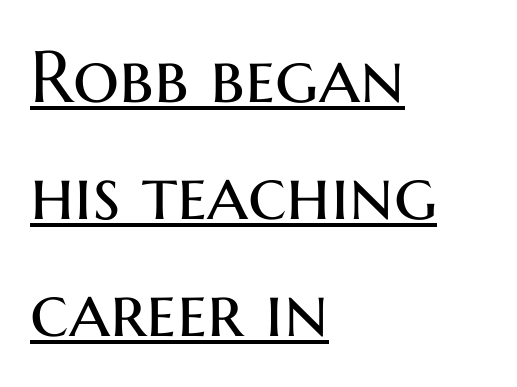
No chunkiness to these letters — they're not bold. The gaps between neighbouring characters are ordinary and unremarkable. The text block is weighted toward the left margin, trailing off unevenly rightward. These lines are rendered in a variable-pitch font. A baseline rule has been typeset under these characters.
